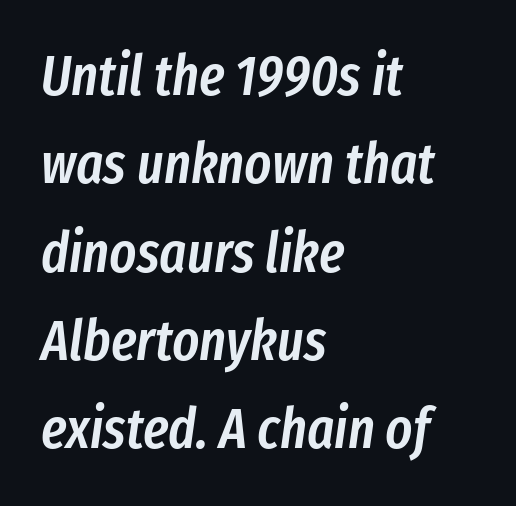
{"italic": "yes", "lean": "right", "slant_degrees": 8, "bold": "semi", "weight": "semibold", "width": "condensed", "stroke_contrast": "low", "x_height": "medium", "monospaced": "no", "underline": "no", "align": "left", "line_spacing": "normal", "line_spacing_ratio": 1.55, "letter_spacing": "normal", "letter_spacing_em": 0.0, "glyph_px": 57}
